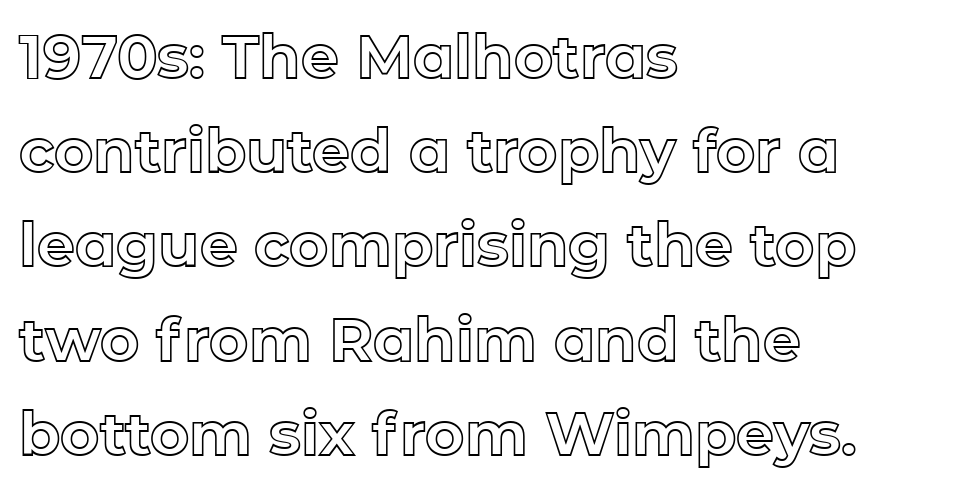
The letterforms sit shoulder to shoulder at normal distance. If you drew a ruler down the left edge, every line would touch it. A bare baseline throughout the passage. You could not count columns in this text — the font is proportionally spaced.
